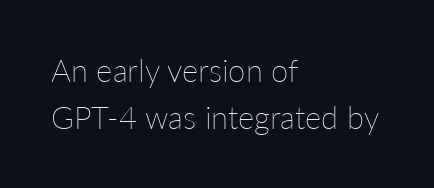
{"italic": "no", "bold": "no", "weight": "thin", "width": "normal", "stroke_contrast": "low", "x_height": "medium", "monospaced": "no", "underline": "no", "align": "left", "line_spacing": "normal", "line_spacing_ratio": 1.53, "letter_spacing": "normal", "letter_spacing_em": 0.0, "glyph_px": 31}
